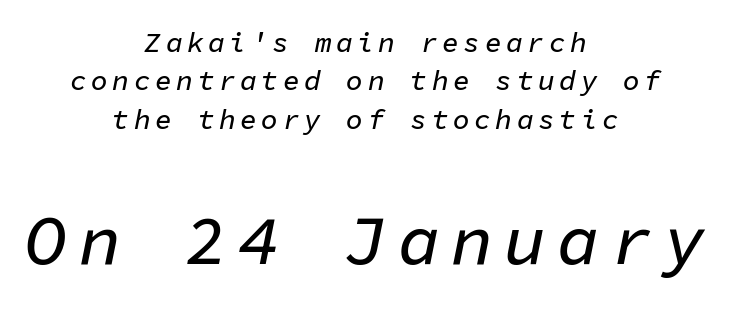
How would I describe the line gaps? Plain and ordinary. If you folded the block vertically in half, each line would mirror itself in length. Just letters on the line, the space beneath them empty. Each letter, wide or thin by design, is forced into the same width here.
